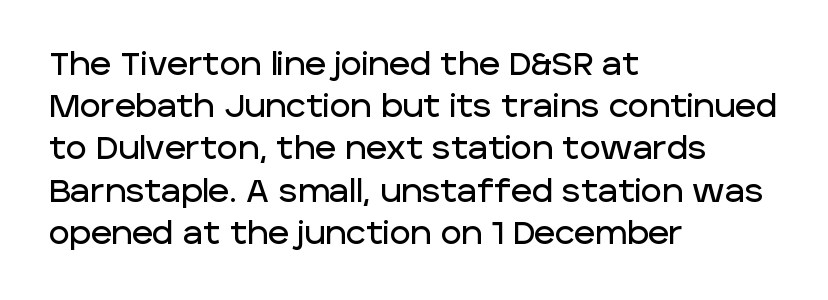
{"serif": "no", "italic": "no", "width": "normal", "stroke_contrast": "low", "x_height": "large", "monospaced": "no", "underline": "no", "align": "left", "line_spacing": "normal", "line_spacing_ratio": 1.32, "letter_spacing": "normal", "letter_spacing_em": 0.0, "glyph_px": 32}
